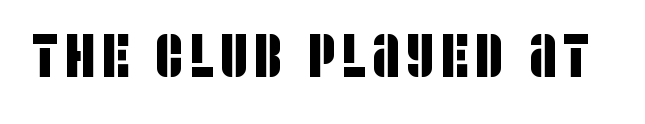
Spacing verdict: proportional, widths tailored to each character. You can tell from the bare stems that sans-serif type was used. The area under the type is left untouched.
